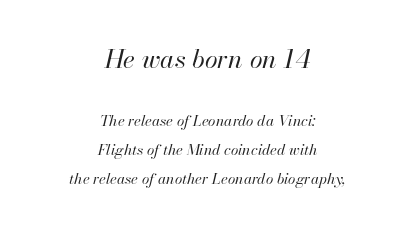
{"italic": "yes", "lean": "right", "slant_degrees": 13, "bold": "no", "underline": "no", "align": "center", "line_spacing": "loose", "line_spacing_ratio": 1.94, "letter_spacing": "normal", "letter_spacing_em": 0.0, "larger_block": "first", "size_ratio": 1.73, "glyph_px": 26}
